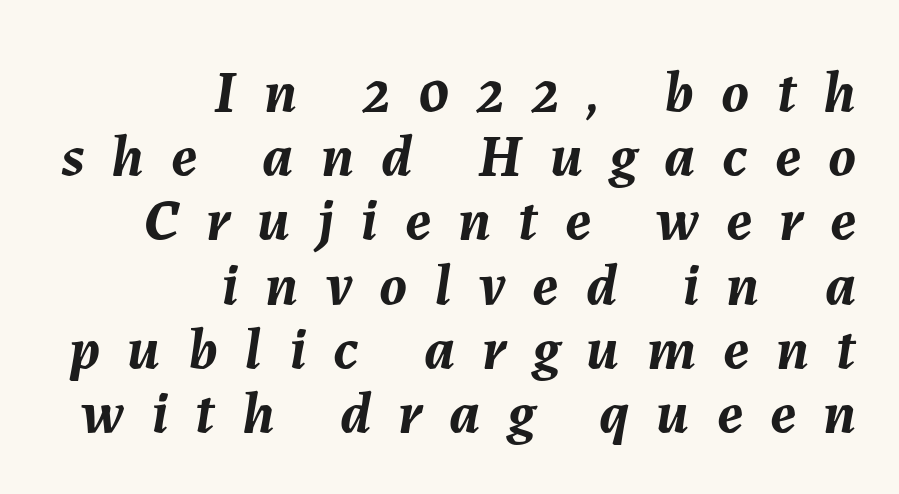
The image shows 60 px semibold type, italic (leaning right); set right-aligned, tight line spacing (1.07x), unusually wide letter spacing (+0.45 em), not underlined; medium stroke contrast and a medium x-height.
